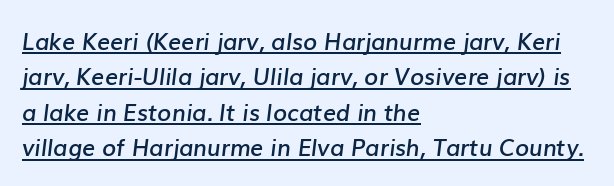
Leading matches the norm, producing a regular column. This rendering features underlined lettering. The lettering tilts uniformly, giving the passage an italic look. The type is set solid horizontally, with unmodified tracking.
